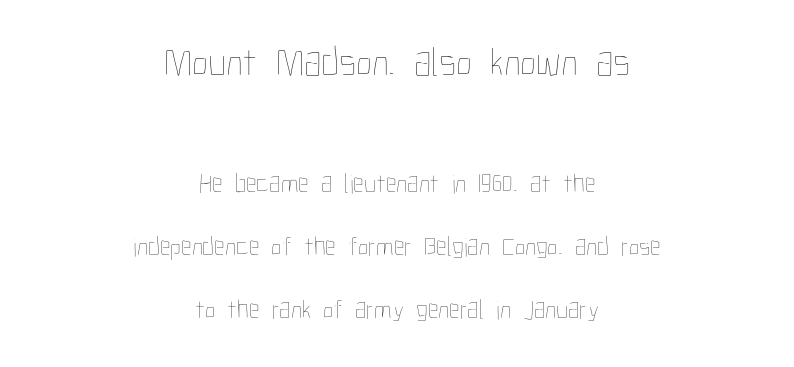
Q: Is the text bold? A: No.
Q: Is the text italic (slanted)? A: No, it is upright.
Q: Is the text underlined? A: No.
Q: How is the paragraph aligned? A: Centered.
Q: Is the spacing between letters normal or unusually wide? A: Normal.
Q: Is the spacing between lines tight, normal or loose? A: Loose.
Q: Which block of text is set in a larger size, the first (top) or the second (bottom)? A: The first (top) one.
Q: Width (condensed, normal, or wide)? A: Condensed.
Q: Stroke contrast? A: Low.
Q: x-height? A: Medium.
Q: Monospaced? A: No.
